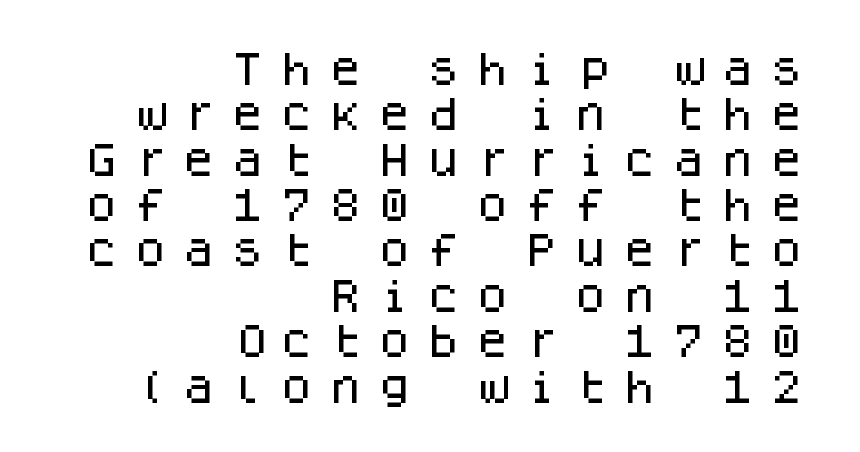
The image shows 36 px sans-serif type, upright, monospaced; set right-aligned, normal line spacing (1.26x), unusually wide letter spacing (+0.36 em), not underlined; low stroke contrast and a large x-height.
